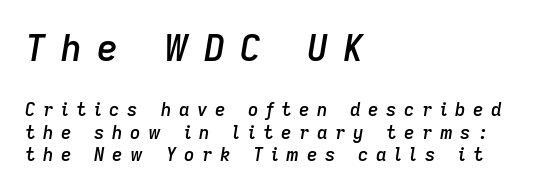
Spacing verdict: proportional, widths tailored to each character. The letterforms stand isolated, each surrounded by extra space. Here the first block reads like a headline and the second like body copy. In terms of weight, the rendering is demibold, just under bold. The typesetter chose a ragged-right arrangement here. The typography opts for an oblique posture over an upright one.
